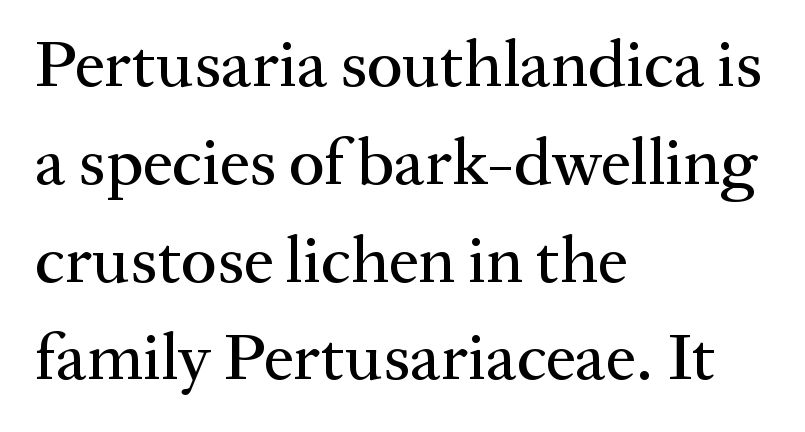
The image shows 67 px serif type, upright; set left-aligned, normal line spacing (1.46x), normal letter spacing, not underlined; medium stroke contrast and a medium x-height.
